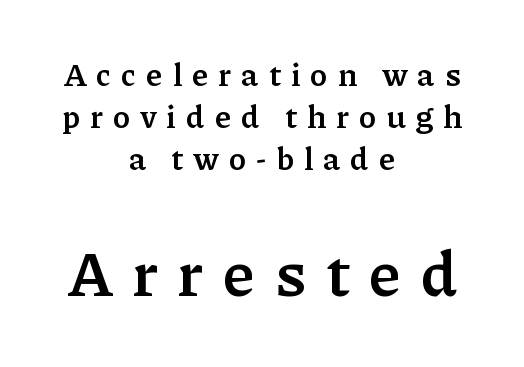
The image shows 63 px semibold serif type, upright; set centered, normal line spacing (1.31x), unusually wide letter spacing (+0.31 em), not underlined; the second (bottom) block is 1.97x larger; low stroke contrast and a medium x-height.
